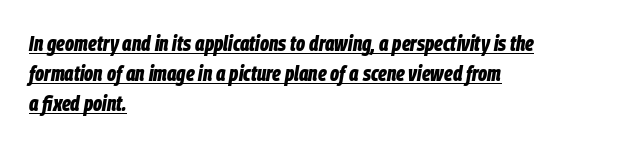
{"italic": "yes", "lean": "right", "slant_degrees": 9, "bold": "yes", "underline": "yes", "align": "left", "line_spacing": "normal", "line_spacing_ratio": 1.36, "letter_spacing": "normal", "letter_spacing_em": 0.0, "glyph_px": 22}
